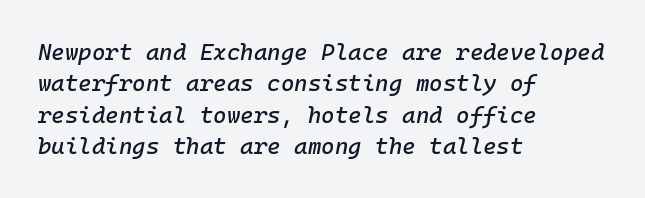
{"italic": "yes", "lean": "right", "slant_degrees": 10, "underline": "no", "align": "left", "line_spacing": "normal", "line_spacing_ratio": 1.36, "letter_spacing": "normal", "letter_spacing_em": 0.0, "glyph_px": 23}
